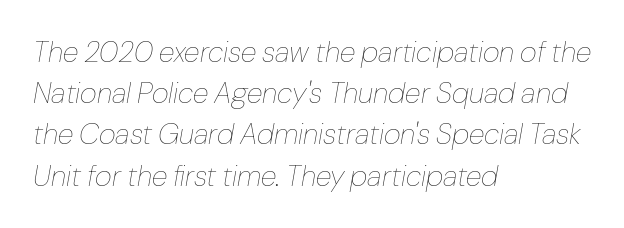
Character widths vary here, with narrow letters taking less room than wide ones. Which margin do the lines hug? The left one — the right edge is uneven. The line texture is even and compact thanks to regular tracking. A typesetter would mark this as italic. The passage shown is not underscored anywhere.
